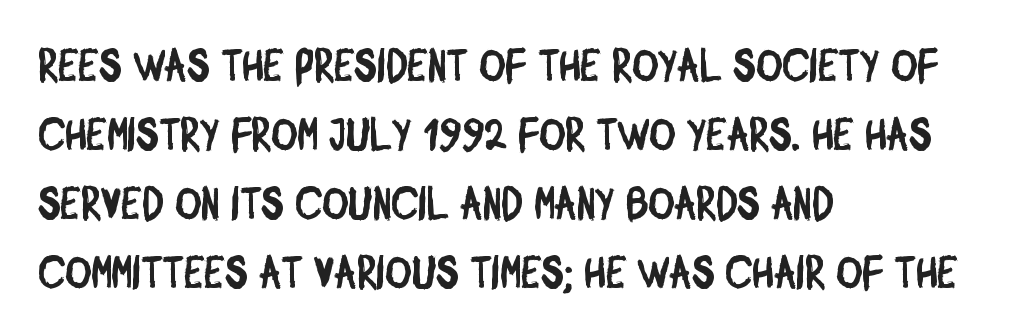
The image shows 45 px condensed sans-serif type; set left-aligned, normal line spacing (1.53x), normal letter spacing, not underlined; low stroke contrast and a large x-height.
